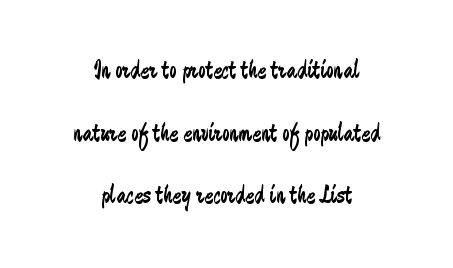
{"bold": "no", "underline": "no", "align": "center", "line_spacing": "loose", "line_spacing_ratio": 2.41, "letter_spacing": "normal", "letter_spacing_em": 0.0, "glyph_px": 26}
